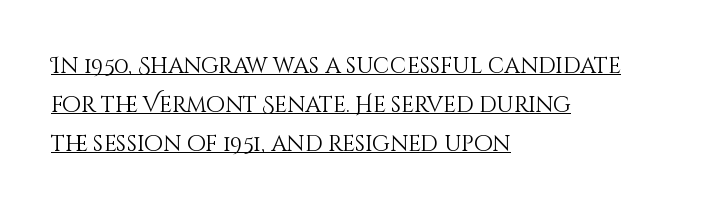
{"italic": "no", "bold": "no", "underline": "yes", "align": "left", "line_spacing_ratio": 1.78, "letter_spacing": "normal", "letter_spacing_em": 0.0, "glyph_px": 22}
